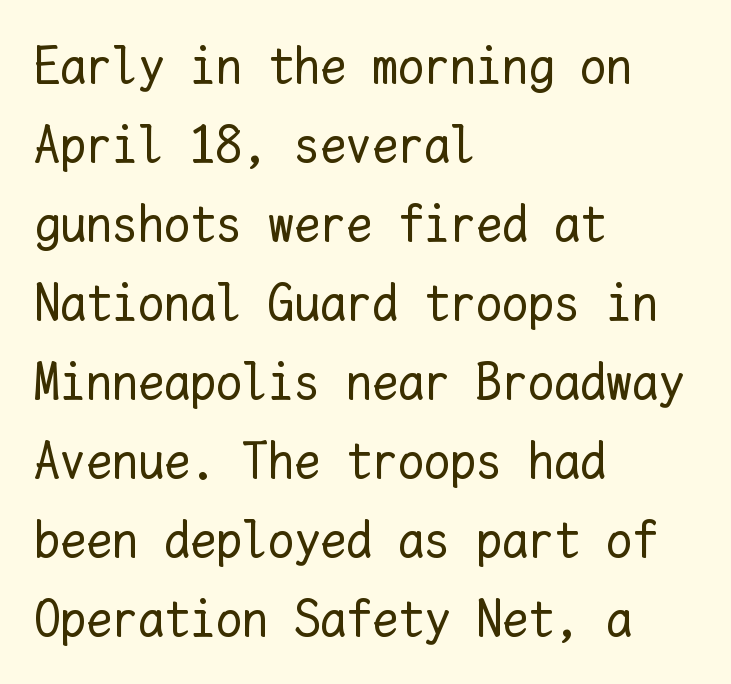
The image shows 52 px regular-weight type, upright, monospaced; set left-aligned, normal line spacing (1.52x), normal letter spacing, not underlined; low stroke contrast and a medium x-height.
